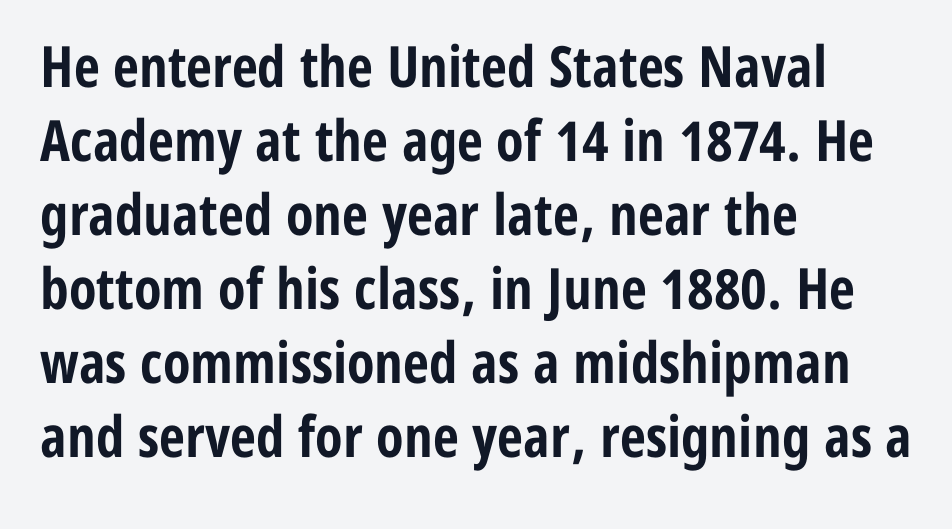
Inter-character spacing is left at the font's built-in metrics. The gap between lines stays unmarked. Note: no serifs on the glyphs. Thick stems and heavy bowls — unmistakably bold. Quick note: interline space is typical.
